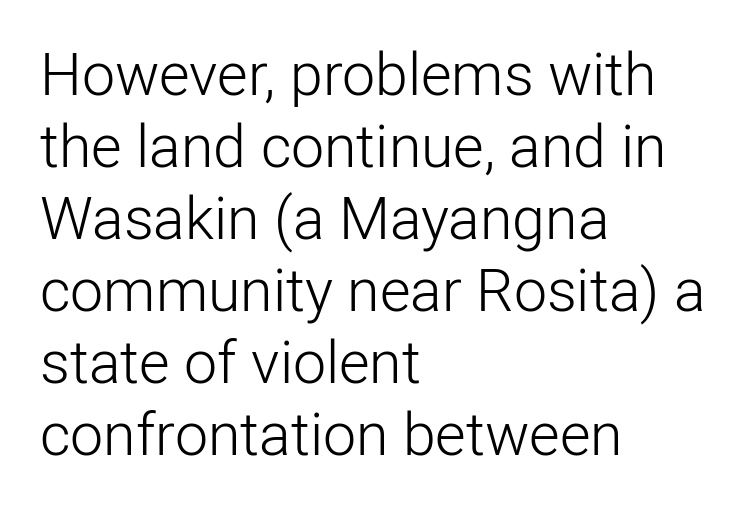
Heaviness? Minimal to ordinary, like unemphasized prose. The rendering anchors every line to the left-hand side. Is there any slant? The stems are plumb. Descenders hang freely into open space. Observe the absence of serifs on each vertical stroke in this sample. The passage shown is typed in a proportional face where columns would drift.
